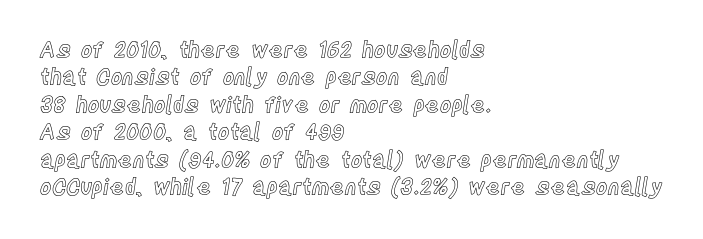
{"underline": "no", "align": "left", "line_spacing": "normal", "line_spacing_ratio": 1.25, "letter_spacing": "normal", "letter_spacing_em": 0.0, "glyph_px": 22}
